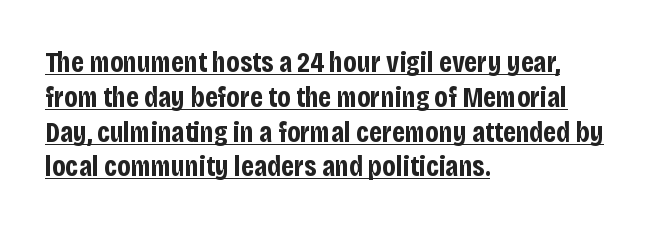
{"serif": "no", "italic": "no", "bold": "yes", "weight": "bold", "width": "condensed", "stroke_contrast": "low", "x_height": "large", "monospaced": "no", "underline": "yes", "align": "left", "line_spacing_ratio": 1.2, "letter_spacing": "normal", "letter_spacing_em": 0.0, "glyph_px": 29}
